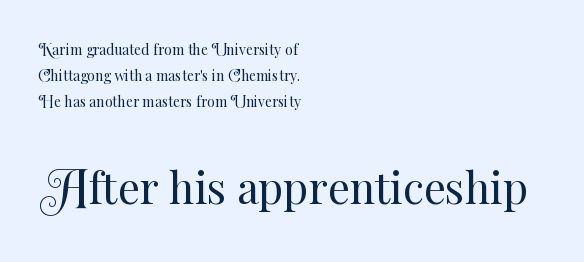
Does extra space separate the letters? No, they use regular spacing. Scale increases going downward across the two blocks. Notice how the passage keeps a crisp vertical edge on the left only. Is the stroke heavy? The answer is a plain regular-or-lighter. These lines are rendered in a variable-pitch font. This sample uses an upright cut, with every glyph sitting square on the baseline.
